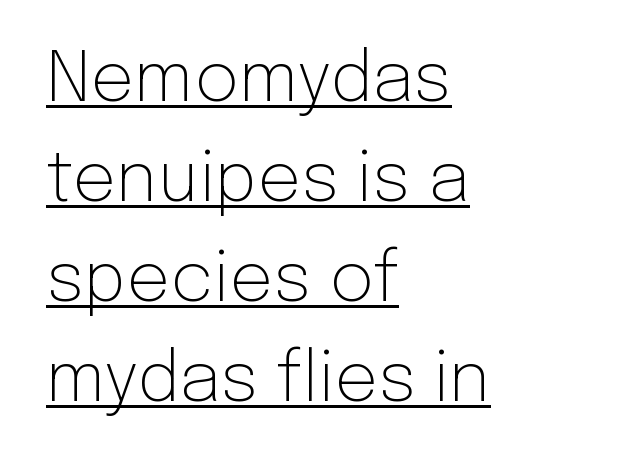
Q: Is the text bold? A: No.
Q: Is the text italic (slanted)? A: No, it is upright.
Q: Is the typeface a serif or a sans-serif typeface? A: Sans-serif.
Q: Is the text underlined? A: Yes.
Q: How is the paragraph aligned? A: Left-aligned.
Q: Is the spacing between letters normal or unusually wide? A: Normal.
Q: Is the spacing between lines tight, normal or loose? A: Normal.
Q: Width (condensed, normal, or wide)? A: Normal.
Q: Stroke contrast? A: Low.
Q: x-height? A: Medium.
Q: Monospaced? A: No.
